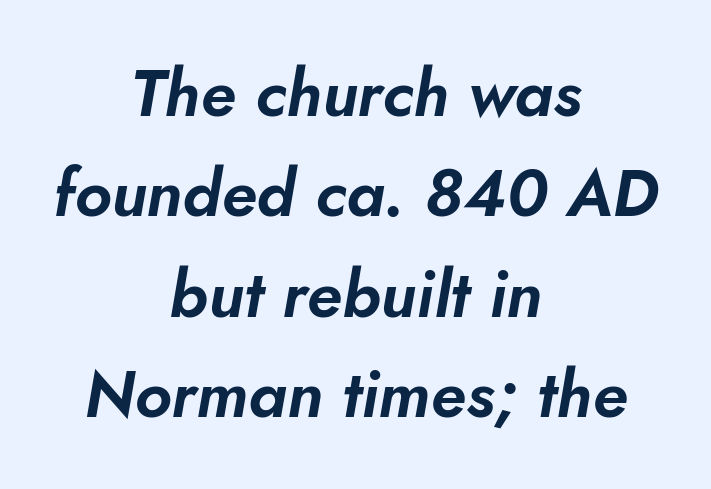
{"italic": "yes", "lean": "right", "slant_degrees": 10, "width": "normal", "stroke_contrast": "low", "x_height": "small", "monospaced": "no", "underline": "no", "align": "center", "line_spacing": "normal", "line_spacing_ratio": 1.52, "letter_spacing": "normal", "letter_spacing_em": 0.0, "glyph_px": 66}
